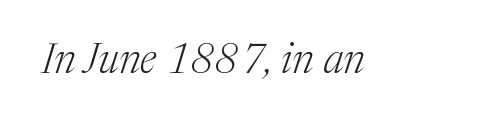
{"serif": "yes", "italic": "yes", "lean": "right", "slant_degrees": 17, "bold": "no", "weight": "light", "width": "normal", "stroke_contrast": "medium", "x_height": "medium", "monospaced": "no", "underline": "no", "letter_spacing": "normal", "letter_spacing_em": 0.0, "glyph_px": 41}
